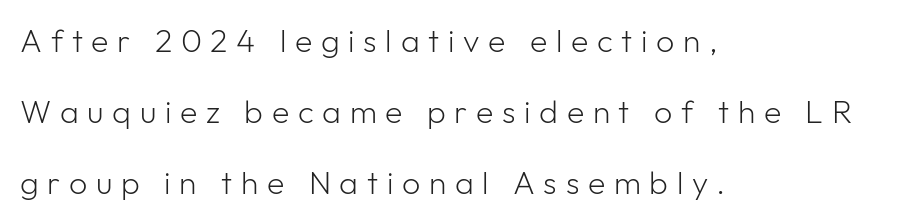
The image shows 32 px light sans-serif type, upright; set left-aligned, loose line spacing (2.22x), unusually wide letter spacing (+0.27 em), not underlined; low stroke contrast and a medium x-height.
